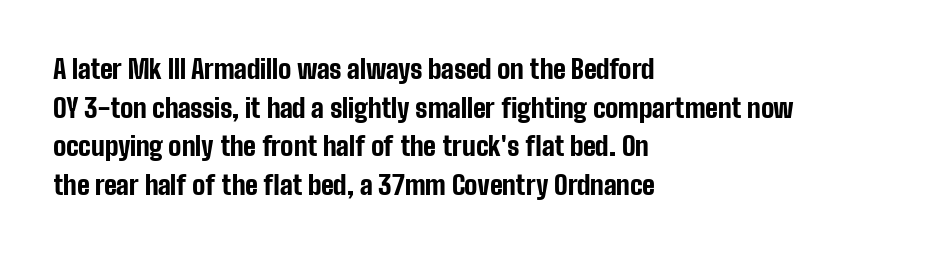
The image shows 26 px bold type, upright; set left-aligned, normal line spacing (1.49x), normal letter spacing, not underlined.
